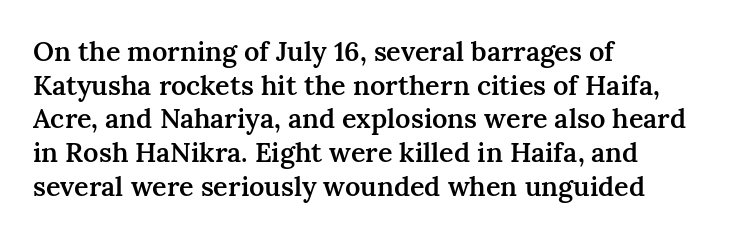
The image shows 27 px text type, upright; set left-aligned, normal line spacing (1.25x), normal letter spacing, not underlined.
